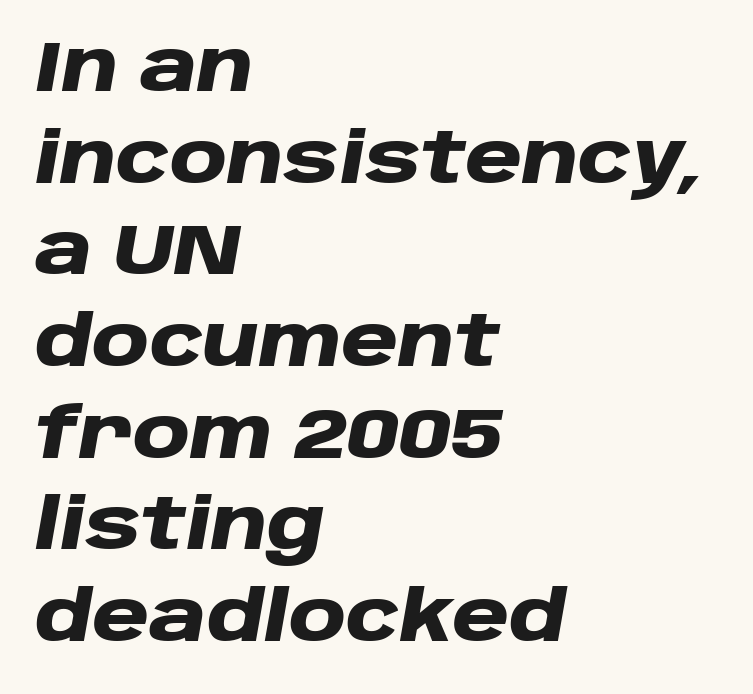
{"italic": "yes", "lean": "right", "slant_degrees": 10, "bold": "yes", "weight": "heavy", "width": "wide", "stroke_contrast": "low", "x_height": "large", "monospaced": "no", "underline": "no", "align": "left", "line_spacing": "normal", "line_spacing_ratio": 1.31, "letter_spacing": "normal", "letter_spacing_em": 0.0, "glyph_px": 70}
